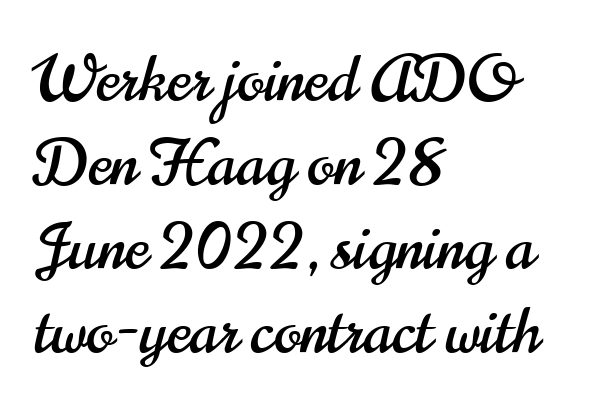
{"serif": "no", "width": "condensed", "stroke_contrast": "high", "x_height": "small", "monospaced": "no", "underline": "no", "align": "left", "line_spacing": "normal", "line_spacing_ratio": 1.31, "letter_spacing": "normal", "letter_spacing_em": 0.0, "glyph_px": 64}
